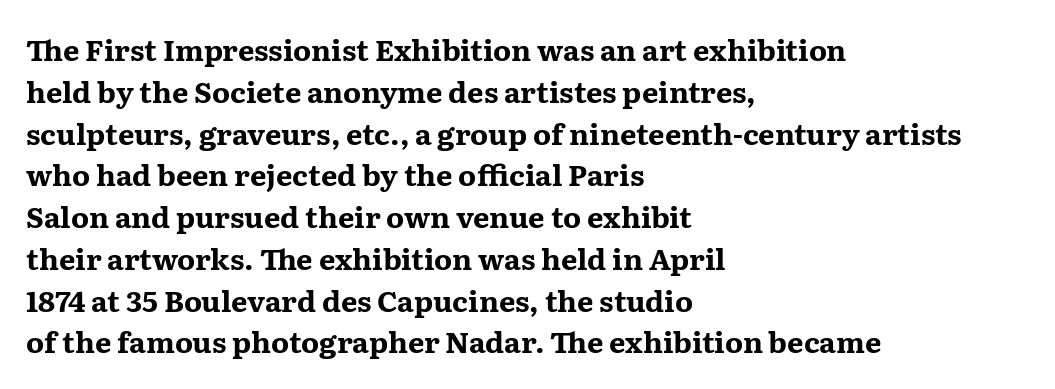
Horizontally, the lines are justified to the leading edge only. Is there any slant? The stems are plumb. Words float on clear page, feet unadorned. Typographically, this falls in the serif category. Heft: maximum for text — a bold.
